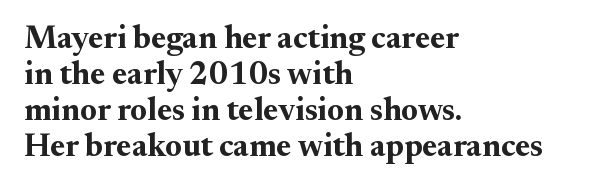
The image shows 32 px bold serif type, upright; set left-aligned, tight line spacing (1.12x), normal letter spacing, not underlined; medium stroke contrast and a small x-height.
